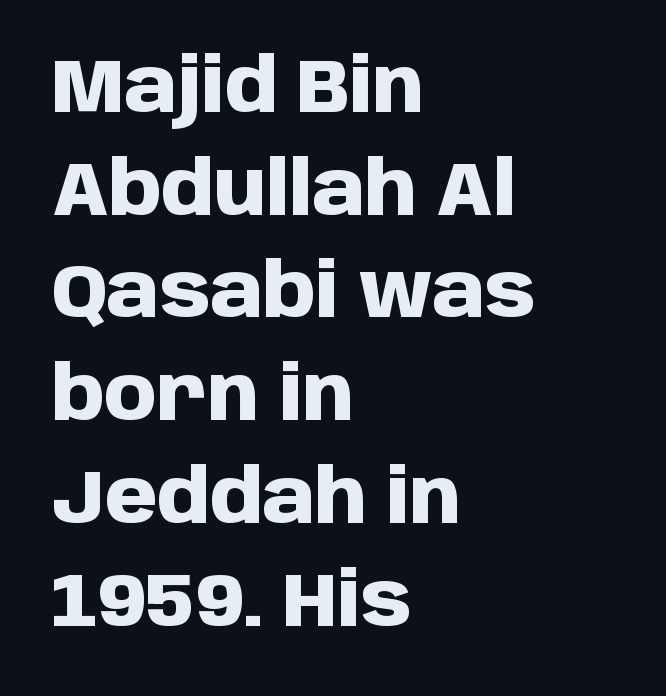
{"serif": "no", "italic": "no", "bold": "yes", "weight": "heavy", "width": "normal", "stroke_contrast": "low", "x_height": "large", "monospaced": "no", "underline": "no", "align": "left", "line_spacing": "normal", "line_spacing_ratio": 1.37, "letter_spacing": "normal", "letter_spacing_em": 0.0, "glyph_px": 75}
